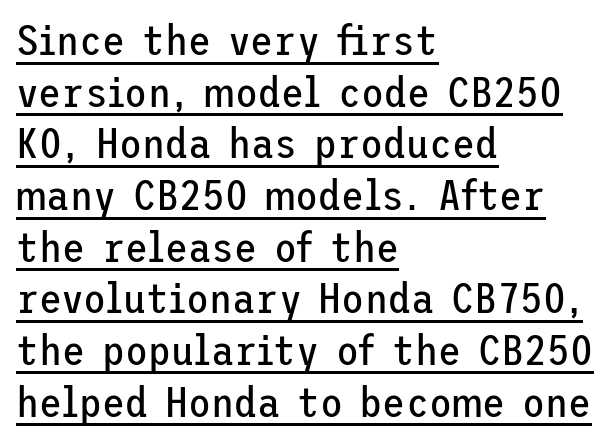
Q: Is the text bold? A: No.
Q: Is the text italic (slanted)? A: No, it is upright.
Q: Is the typeface a serif or a sans-serif typeface? A: Sans-serif.
Q: Is the text underlined? A: Yes.
Q: How is the paragraph aligned? A: Left-aligned.
Q: Is the spacing between letters normal or unusually wide? A: Normal.
Q: Width (condensed, normal, or wide)? A: Normal.
Q: Stroke contrast? A: Low.
Q: x-height? A: Medium.
